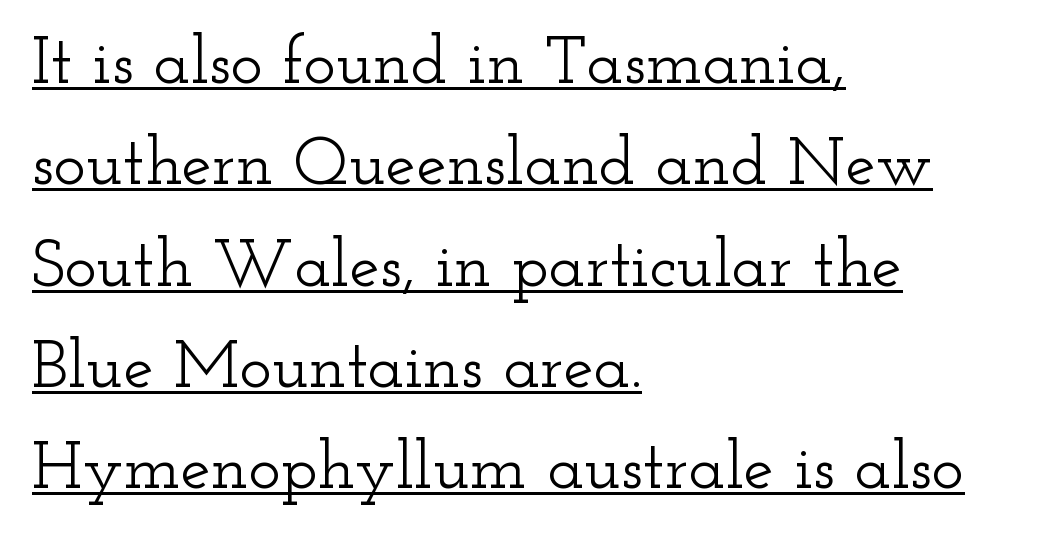
Letter spacing: default. No italicization has been applied; the sample stays upright. The paragraph has a hard left edge and a soft right edge. The rendering shows small feet on the letterforms — a serif design.
